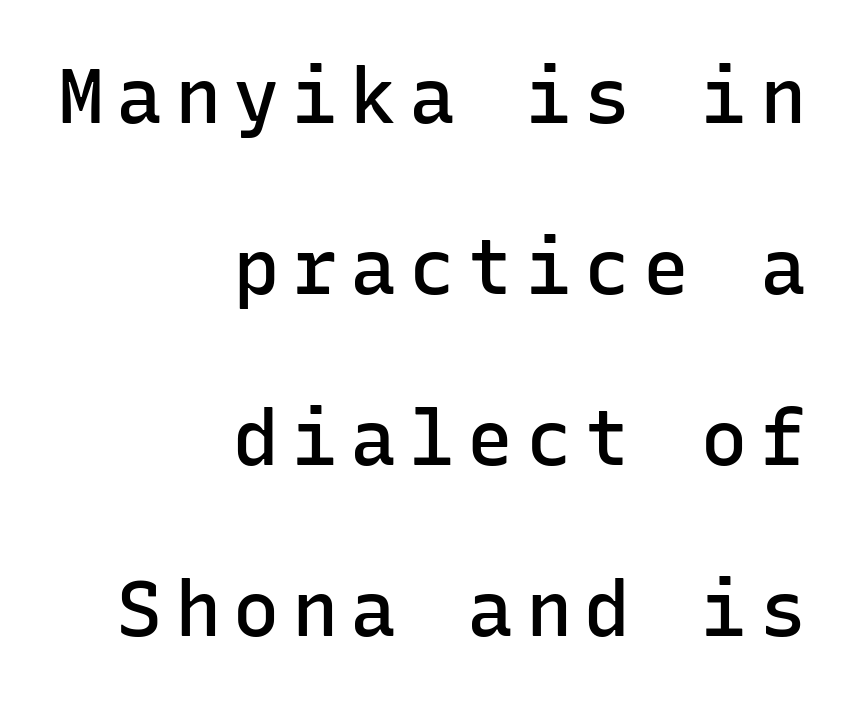
Q: Is the text bold? A: Semi-bold.
Q: Is the text italic (slanted)? A: No, it is upright.
Q: Is the typeface a serif or a sans-serif typeface? A: Sans-serif.
Q: Is the text underlined? A: No.
Q: How is the paragraph aligned? A: Right-aligned.
Q: Is the spacing between lines tight, normal or loose? A: Loose.
Q: Width (condensed, normal, or wide)? A: Normal.
Q: Stroke contrast? A: Low.
Q: x-height? A: Medium.
Q: Monospaced? A: Yes.
